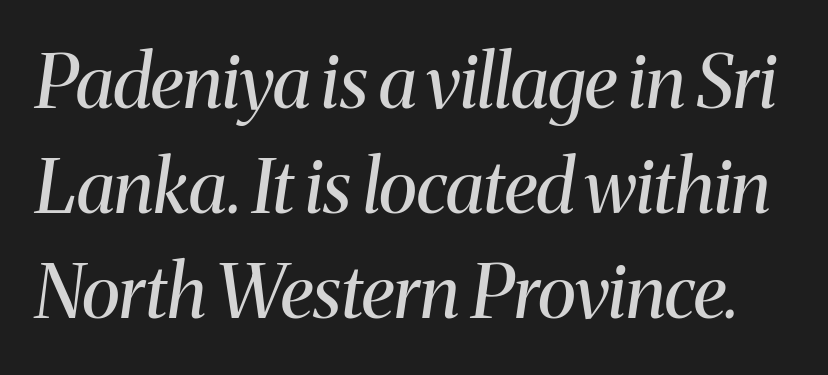
The image shows 74 px regular-weight serif type, italic (leaning right); set normal line spacing (1.42x), normal letter spacing, not underlined; medium stroke contrast and a medium x-height.
